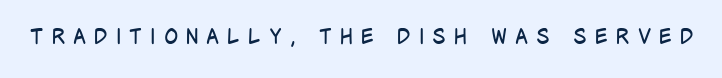
{"italic": "no", "bold": "no", "underline": "no", "letter_spacing": "wide", "letter_spacing_em": 0.38, "glyph_px": 21}
